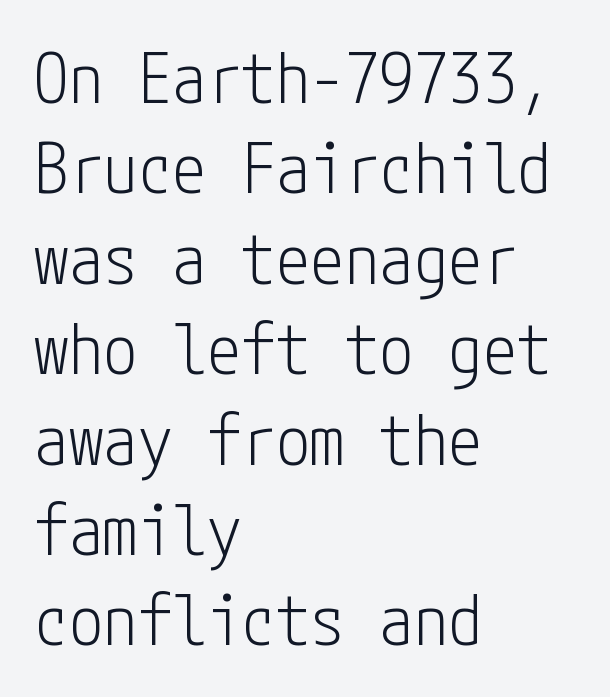
The letters stand upright; this is a roman face. I'd call this a sans setting — the letters go barefoot. Descenders hang freely into open space. This rendering leaves character spacing at its baseline value. Weight class: somewhere from thin through regular. Students, observe: this is what conventionally led text looks like.
